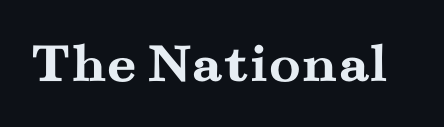
Q: Is the text bold? A: Yes.
Q: Is the text italic (slanted)? A: No, it is upright.
Q: Is the typeface a serif or a sans-serif typeface? A: Serif.
Q: Is the text underlined? A: No.
Q: Is the spacing between letters normal or unusually wide? A: Normal.
Q: Width (condensed, normal, or wide)? A: Wide.
Q: Stroke contrast? A: Medium.
Q: x-height? A: Small.
Q: Monospaced? A: No.
